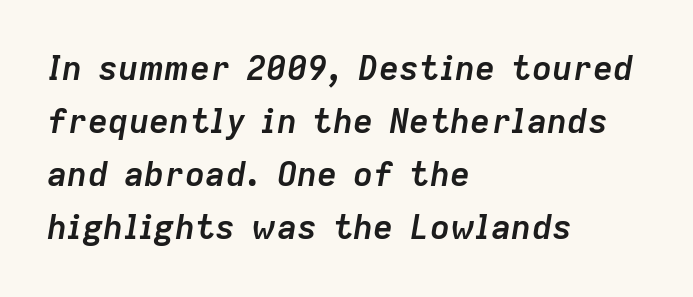
{"italic": "yes", "lean": "right", "slant_degrees": 9, "bold": "yes", "weight": "semibold", "width": "normal", "stroke_contrast": "low", "x_height": "medium", "monospaced": "no", "underline": "no", "align": "left", "line_spacing": "normal", "line_spacing_ratio": 1.56, "letter_spacing": "normal", "letter_spacing_em": 0.0, "glyph_px": 34}
